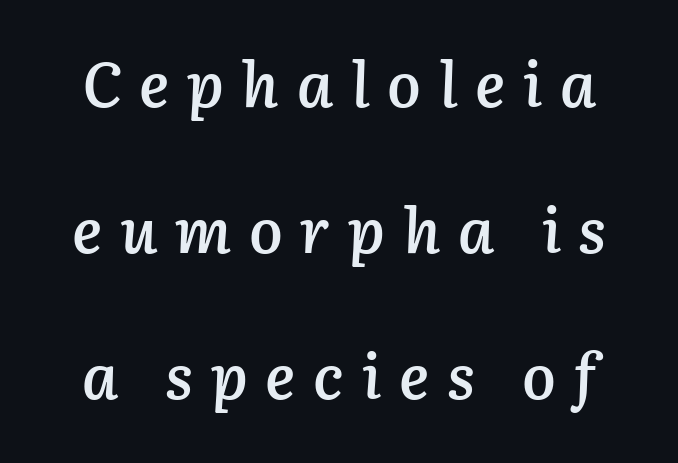
{"italic": "yes", "lean": "right", "slant_degrees": 3, "bold": "semi", "weight": "semibold", "width": "normal", "stroke_contrast": "low", "x_height": "medium", "monospaced": "no", "underline": "no", "line_spacing": "loose", "line_spacing_ratio": 2.32, "letter_spacing": "wide", "letter_spacing_em": 0.28, "glyph_px": 63}
